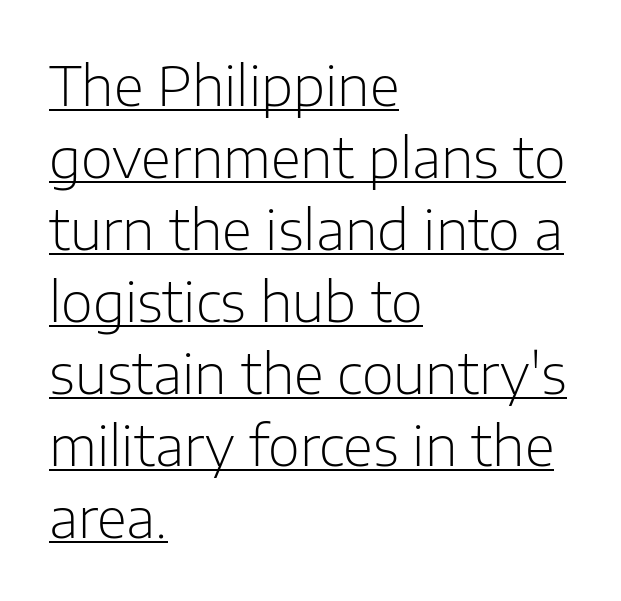
Q: Is the text bold? A: No.
Q: Is the text italic (slanted)? A: No, it is upright.
Q: Is the typeface a serif or a sans-serif typeface? A: Sans-serif.
Q: Is the text underlined? A: Yes.
Q: How is the paragraph aligned? A: Left-aligned.
Q: Is the spacing between letters normal or unusually wide? A: Normal.
Q: Is the spacing between lines tight, normal or loose? A: Normal.
Q: Width (condensed, normal, or wide)? A: Normal.
Q: Stroke contrast? A: Low.
Q: x-height? A: Medium.
Q: Monospaced? A: No.
